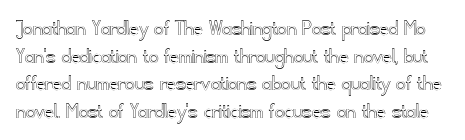
Tracking here is standard; glyphs follow each other at the usual distance. Ascenders rise straight up at ninety degrees. Words float on clear page, feet unadorned.
